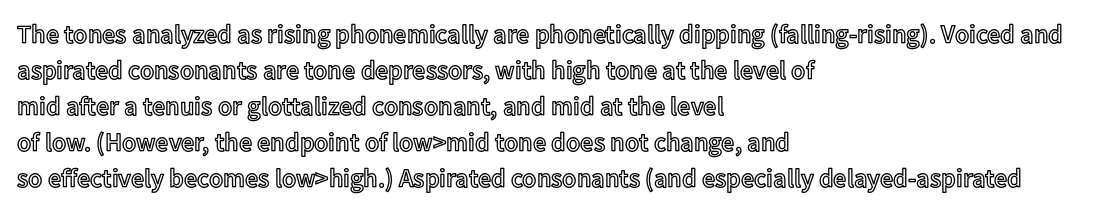
Q: Is the text italic (slanted)? A: No, it is upright.
Q: Is the text underlined? A: No.
Q: How is the paragraph aligned? A: Left-aligned.
Q: Is the spacing between letters normal or unusually wide? A: Normal.
Q: Is the spacing between lines tight, normal or loose? A: Normal.
